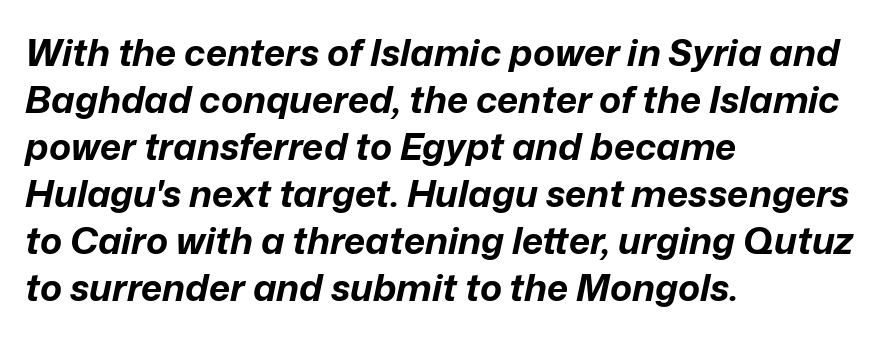
The image shows 37 px bold type, italic (leaning right); set left-aligned, normal line spacing (1.27x), normal letter spacing, not underlined; low stroke contrast and a medium x-height.
